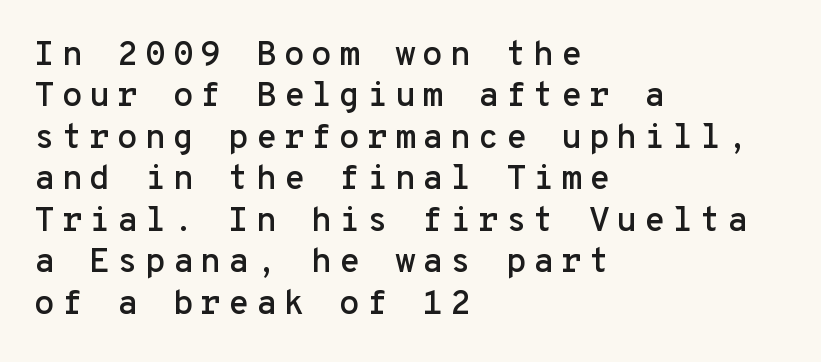
{"serif": "no", "italic": "no", "width": "normal", "stroke_contrast": "low", "x_height": "medium", "monospaced": "yes", "underline": "no", "align": "left", "line_spacing_ratio": 1.22, "letter_spacing": "wide", "letter_spacing_em": 0.2, "glyph_px": 34}
